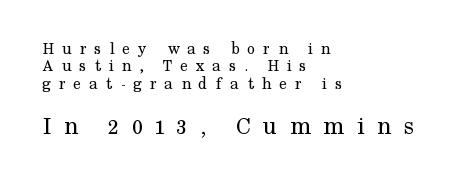
Q: Is the text bold? A: No.
Q: Is the text italic (slanted)? A: No, it is upright.
Q: Is the text underlined? A: No.
Q: How is the paragraph aligned? A: Left-aligned.
Q: Is the spacing between letters normal or unusually wide? A: Unusually wide.
Q: Is the spacing between lines tight, normal or loose? A: Tight.
Q: Which block of text is set in a larger size, the first (top) or the second (bottom)? A: The second (bottom) one.
